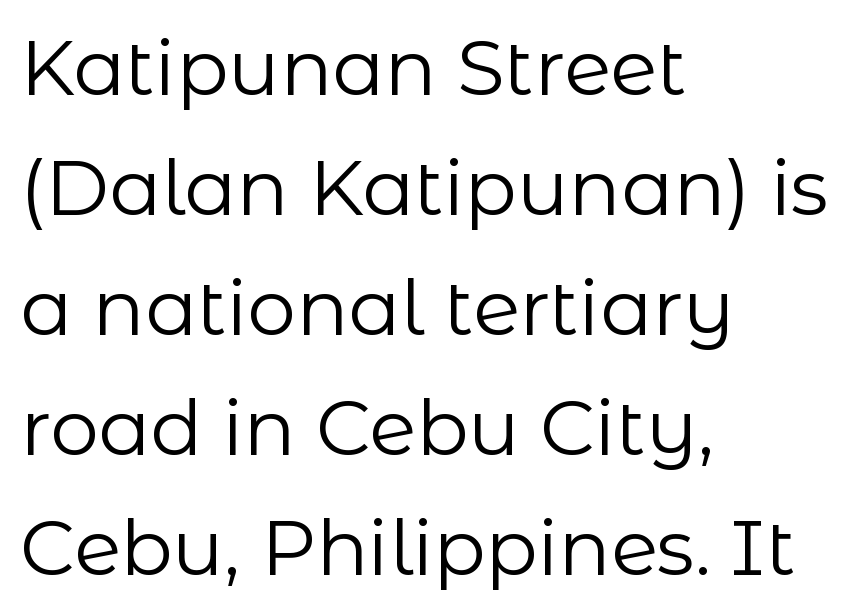
{"serif": "no", "italic": "no", "bold": "no", "weight": "regular", "width": "normal", "stroke_contrast": "low", "x_height": "medium", "monospaced": "no", "underline": "no", "align": "left", "line_spacing": "normal", "line_spacing_ratio": 1.56, "letter_spacing": "normal", "letter_spacing_em": 0.0, "glyph_px": 77}
